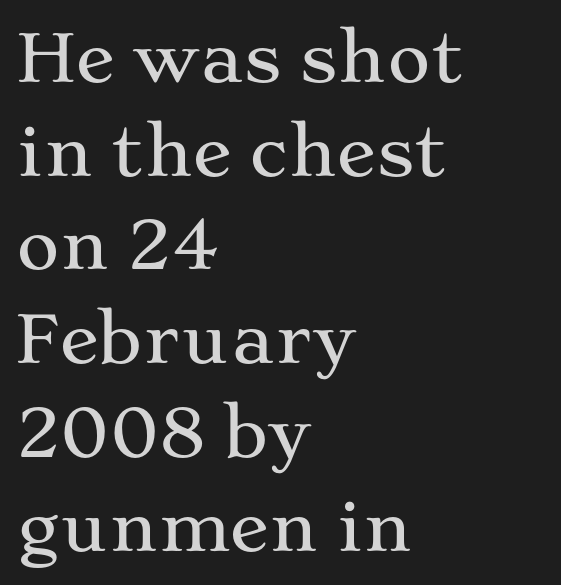
{"serif": "yes", "italic": "no", "width": "wide", "stroke_contrast": "medium", "x_height": "medium", "monospaced": "no", "underline": "no", "align": "left", "line_spacing": "normal", "line_spacing_ratio": 1.42, "letter_spacing": "normal", "letter_spacing_em": 0.0, "glyph_px": 66}
